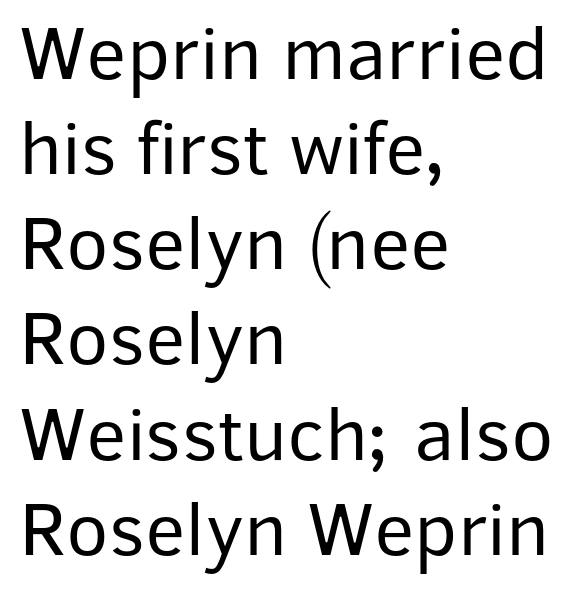
{"serif": "no", "italic": "no", "bold": "no", "weight": "regular", "width": "normal", "stroke_contrast": "low", "x_height": "medium", "monospaced": "no", "underline": "no", "align": "left", "line_spacing_ratio": 1.22, "letter_spacing": "normal", "letter_spacing_em": 0.0, "glyph_px": 78}
